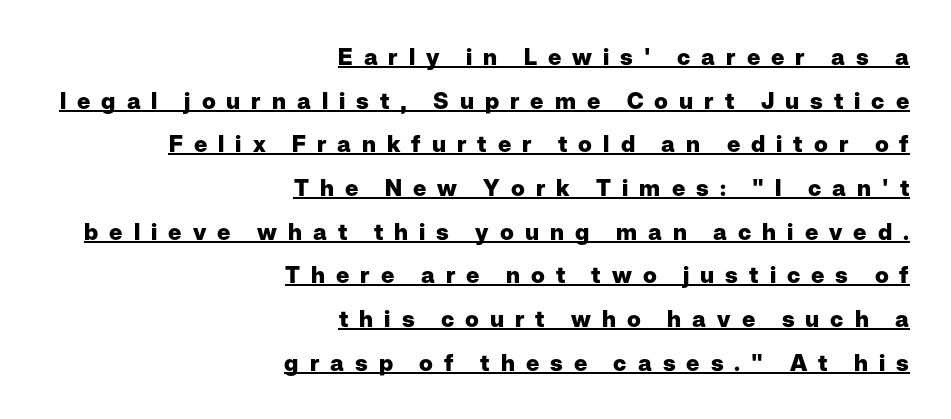
{"italic": "no", "bold": "yes", "underline": "yes", "align": "right", "line_spacing": "loose", "line_spacing_ratio": 1.9, "letter_spacing": "wide", "letter_spacing_em": 0.48, "glyph_px": 23}
